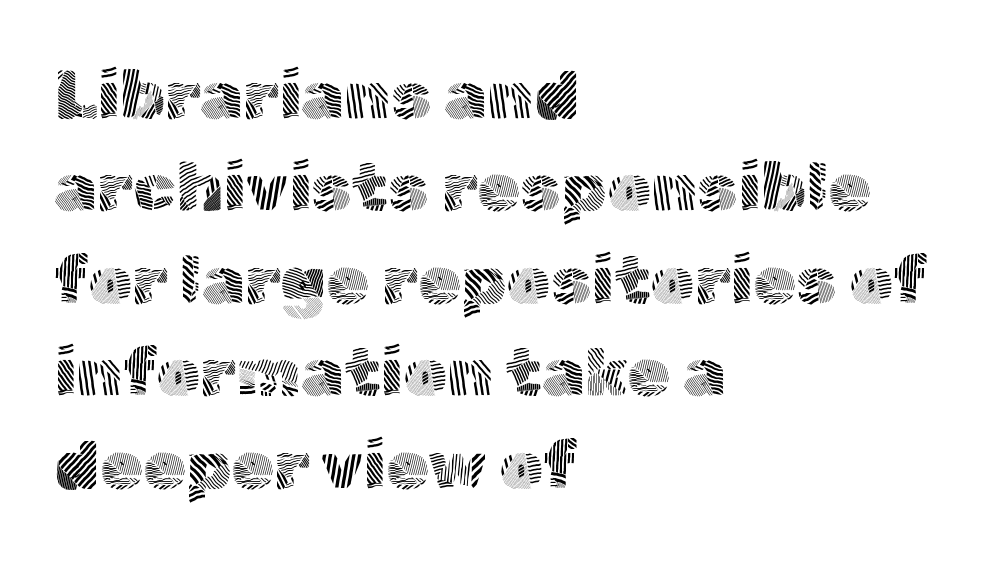
Q: Is the text bold? A: No.
Q: Is the text italic (slanted)? A: No, it is upright.
Q: Is the typeface a serif or a sans-serif typeface? A: Sans-serif.
Q: Is the text underlined? A: No.
Q: How is the paragraph aligned? A: Left-aligned.
Q: Is the spacing between letters normal or unusually wide? A: Normal.
Q: Is the spacing between lines tight, normal or loose? A: Normal.
Q: Width (condensed, normal, or wide)? A: Normal.
Q: x-height? A: Medium.
Q: Monospaced? A: No.
